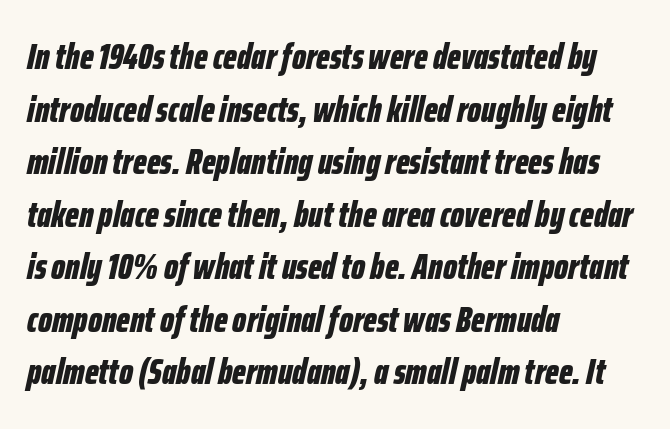
{"italic": "yes", "lean": "right", "slant_degrees": 12, "bold": "yes", "weight": "bold", "width": "condensed", "stroke_contrast": "low", "x_height": "medium", "monospaced": "no", "underline": "no", "align": "left", "line_spacing": "normal", "line_spacing_ratio": 1.42, "letter_spacing": "normal", "letter_spacing_em": 0.0, "glyph_px": 37}
